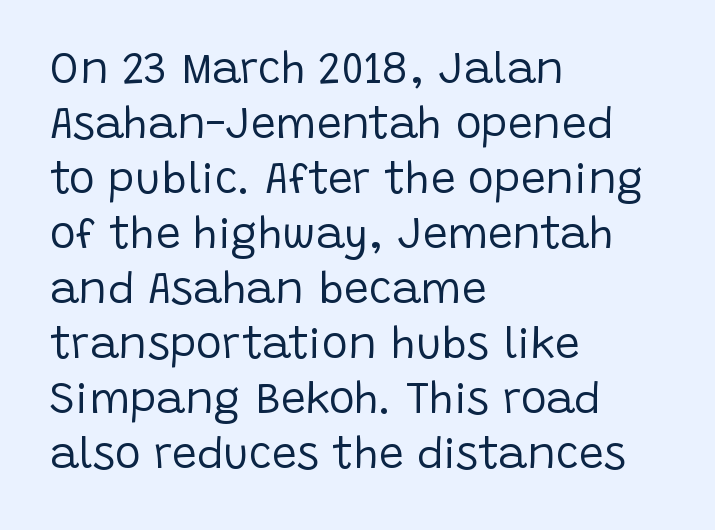
Q: Is the text bold? A: No.
Q: Is the text italic (slanted)? A: No, it is upright.
Q: Is the typeface a serif or a sans-serif typeface? A: Sans-serif.
Q: Is the text underlined? A: No.
Q: How is the paragraph aligned? A: Left-aligned.
Q: Is the spacing between letters normal or unusually wide? A: Normal.
Q: Is the spacing between lines tight, normal or loose? A: Normal.
Q: Width (condensed, normal, or wide)? A: Normal.
Q: Stroke contrast? A: Low.
Q: x-height? A: Large.
Q: Monospaced? A: No.
